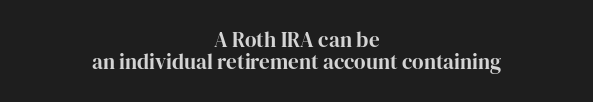
The image shows 21 px bold type, upright; set centered, tight line spacing (1.04x), normal letter spacing, not underlined.
